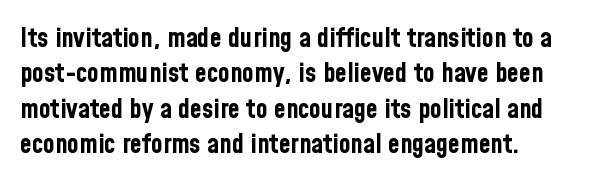
Q: Is the text bold? A: Yes.
Q: Is the text italic (slanted)? A: No, it is upright.
Q: Is the text underlined? A: No.
Q: How is the paragraph aligned? A: Left-aligned.
Q: Is the spacing between letters normal or unusually wide? A: Normal.
Q: Is the spacing between lines tight, normal or loose? A: Normal.
